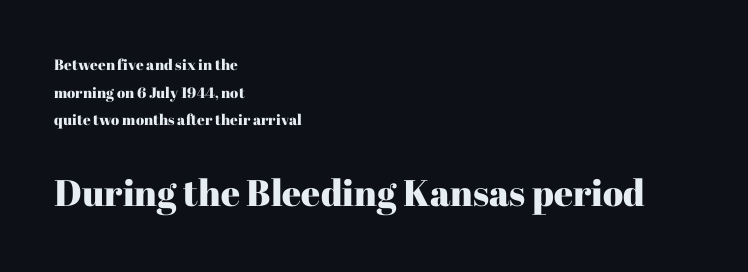
The image shows 37 px serif type, upright; set left-aligned, line spacing 1.84x, normal letter spacing, not underlined; the second (bottom) block is 2.47x larger; high stroke contrast and a medium x-height.
